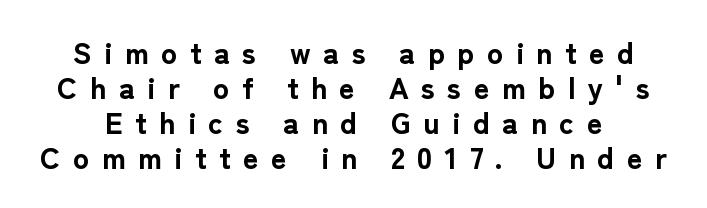
Q: Is the text bold? A: Yes.
Q: Is the text italic (slanted)? A: No, it is upright.
Q: Is the typeface a serif or a sans-serif typeface? A: Sans-serif.
Q: Is the text underlined? A: No.
Q: Is the spacing between letters normal or unusually wide? A: Unusually wide.
Q: Width (condensed, normal, or wide)? A: Normal.
Q: Stroke contrast? A: Low.
Q: x-height? A: Medium.
Q: Monospaced? A: No.
